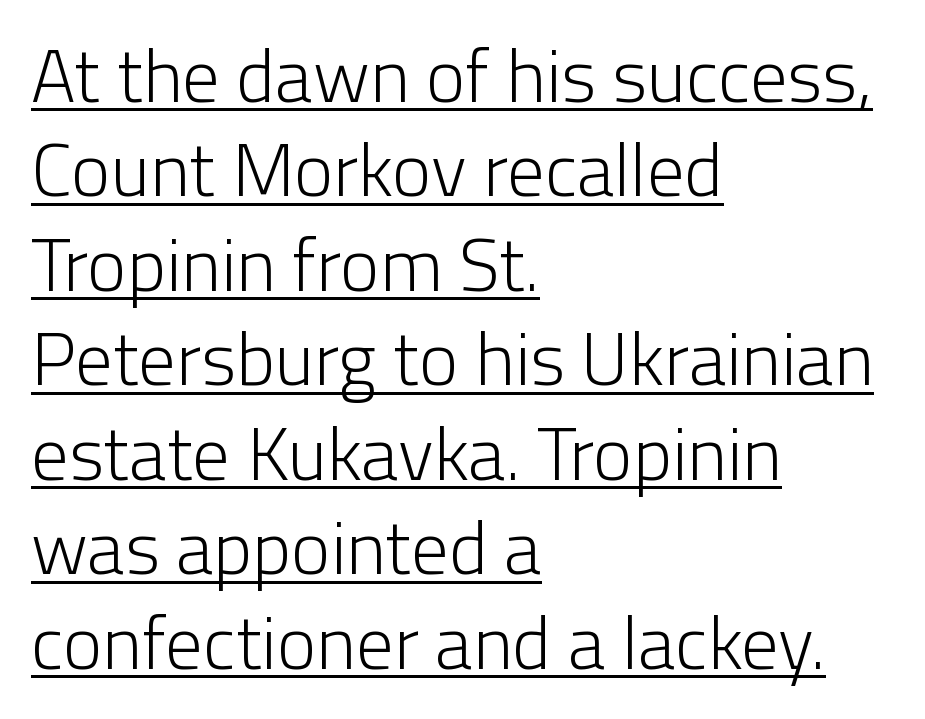
Q: Is the text bold? A: No.
Q: Is the text italic (slanted)? A: No, it is upright.
Q: Is the typeface a serif or a sans-serif typeface? A: Sans-serif.
Q: Is the text underlined? A: Yes.
Q: How is the paragraph aligned? A: Left-aligned.
Q: Is the spacing between letters normal or unusually wide? A: Normal.
Q: Is the spacing between lines tight, normal or loose? A: Normal.
Q: Width (condensed, normal, or wide)? A: Normal.
Q: Stroke contrast? A: Low.
Q: x-height? A: Medium.
Q: Monospaced? A: No.
